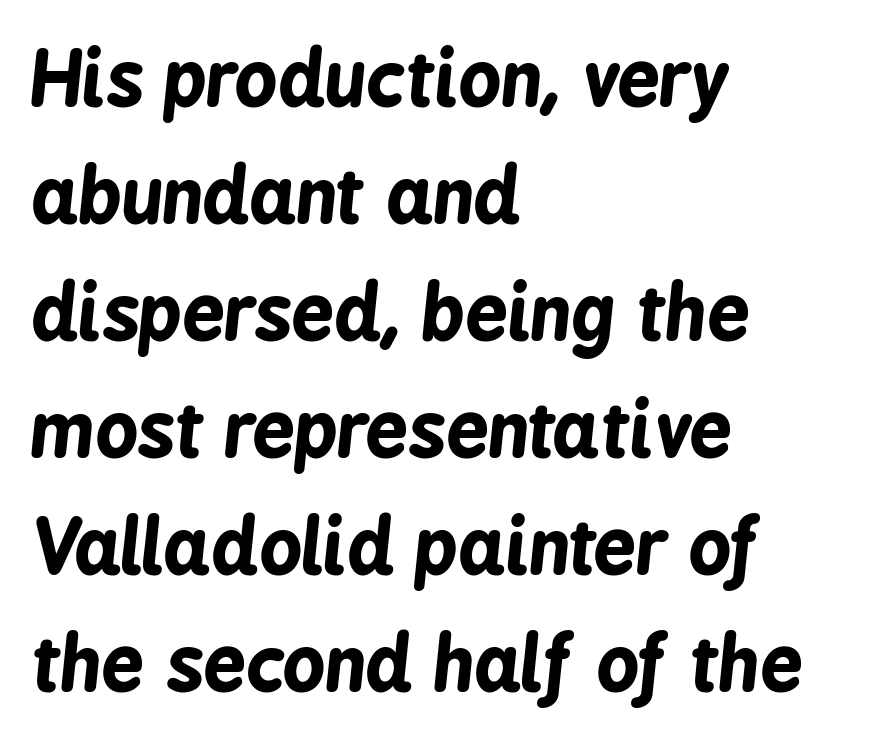
Q: Is the text bold? A: Yes.
Q: Is the text italic (slanted)? A: Yes, it leans right by about 6 degrees.
Q: Is the text underlined? A: No.
Q: How is the paragraph aligned? A: Left-aligned.
Q: Is the spacing between letters normal or unusually wide? A: Normal.
Q: Is the spacing between lines tight, normal or loose? A: Normal.
Q: Width (condensed, normal, or wide)? A: Condensed.
Q: Stroke contrast? A: Low.
Q: x-height? A: Medium.
Q: Monospaced? A: No.
